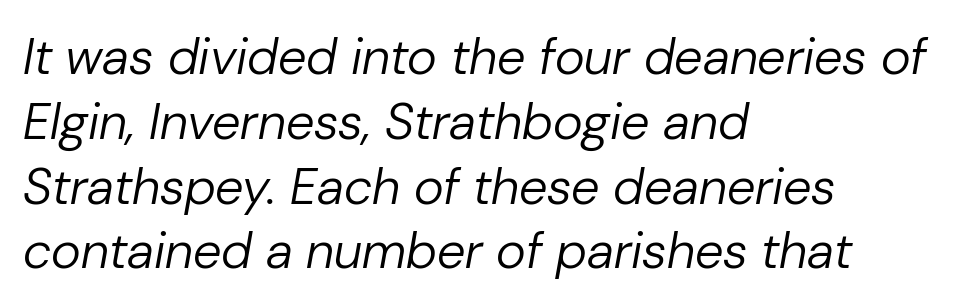
The image shows 51 px regular-weight type, italic (leaning right); set left-aligned, normal line spacing (1.27x), normal letter spacing, not underlined; low stroke contrast and a medium x-height.
